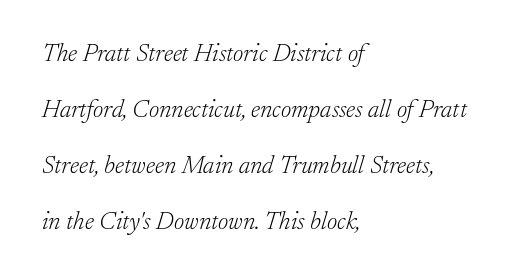
Q: Is the text bold? A: No.
Q: Is the text italic (slanted)? A: Yes, it leans right by about 17 degrees.
Q: Is the text underlined? A: No.
Q: How is the paragraph aligned? A: Left-aligned.
Q: Is the spacing between letters normal or unusually wide? A: Normal.
Q: Is the spacing between lines tight, normal or loose? A: Loose.
